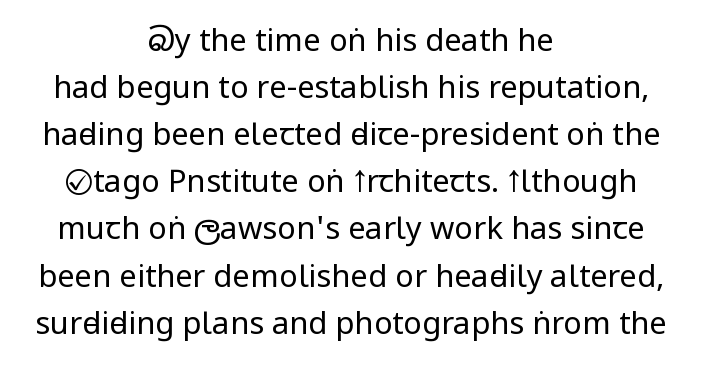
The line texture is even and compact thanks to regular tracking. The text was rendered using a sans face with plain stroke endings. Rendered with straight, roman letterforms. A student would call this center alignment; a typographer would say set centered.
